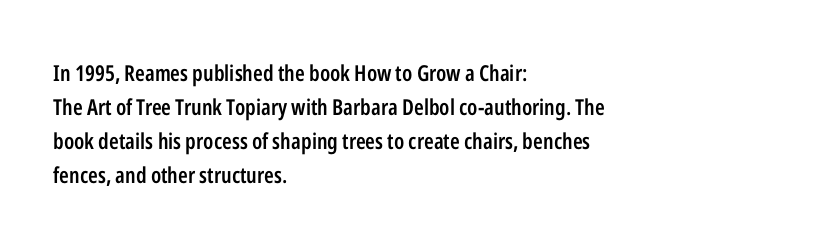
Q: Is the text bold? A: Semi-bold.
Q: Is the text italic (slanted)? A: No, it is upright.
Q: Is the text underlined? A: No.
Q: How is the paragraph aligned? A: Left-aligned.
Q: Is the spacing between letters normal or unusually wide? A: Normal.
Q: Is the spacing between lines tight, normal or loose? A: Normal.
